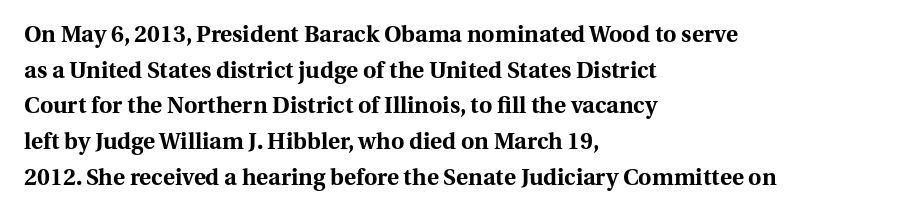
Is the block centered? No — it sits flush against the left margin. A full-strength bold gives these letters their thick strokes. The zone under the glyphs is completely vacant. This sample uses an upright cut, with every glyph sitting square on the baseline. The passage shown has conventional tracking throughout. The line-height multiplier appears to be the usual default.
